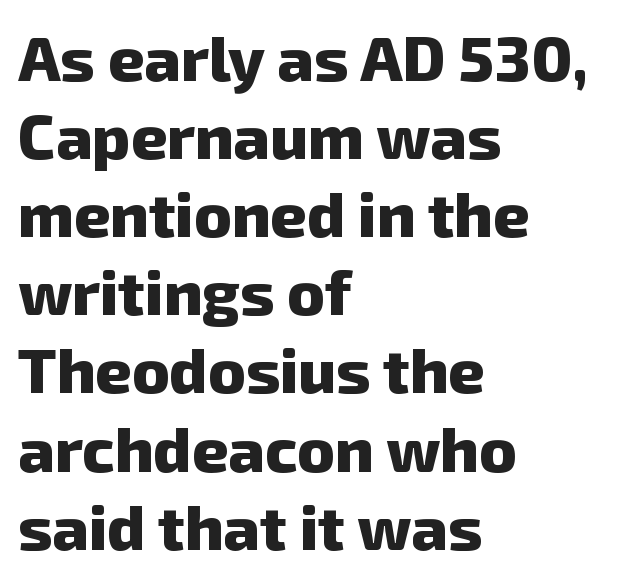
The image shows 63 px heavy sans-serif type; set left-aligned, line spacing 1.24x, normal letter spacing, not underlined; low stroke contrast and a medium x-height.
